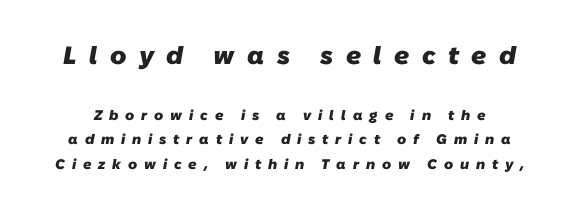
The image shows 25 px bold type; set line spacing 1.73x, unusually wide letter spacing (+0.49 em), not underlined; the first (top) block is 1.79x larger.
